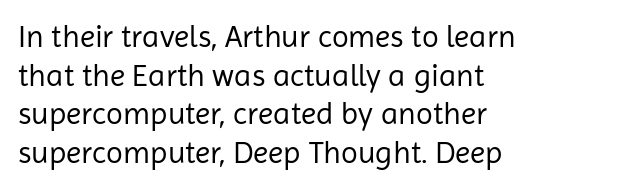
{"serif": "no", "italic": "no", "bold": "no", "weight": "regular", "width": "normal", "stroke_contrast": "low", "x_height": "medium", "monospaced": "no", "underline": "no", "align": "left", "line_spacing": "normal", "line_spacing_ratio": 1.25, "letter_spacing": "normal", "letter_spacing_em": 0.0, "glyph_px": 31}
